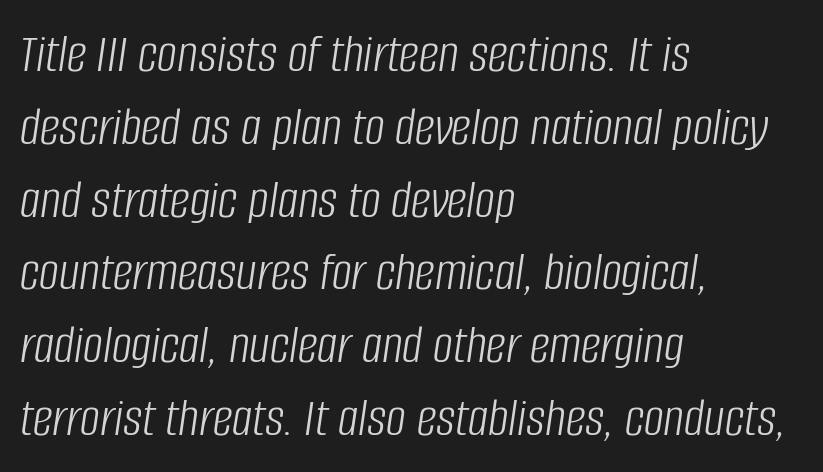
{"italic": "yes", "lean": "right", "slant_degrees": 8, "bold": "no", "weight": "light", "width": "condensed", "stroke_contrast": "low", "x_height": "large", "monospaced": "no", "underline": "no", "align": "left", "line_spacing": "normal", "line_spacing_ratio": 1.3, "letter_spacing": "normal", "letter_spacing_em": 0.0, "glyph_px": 56}
